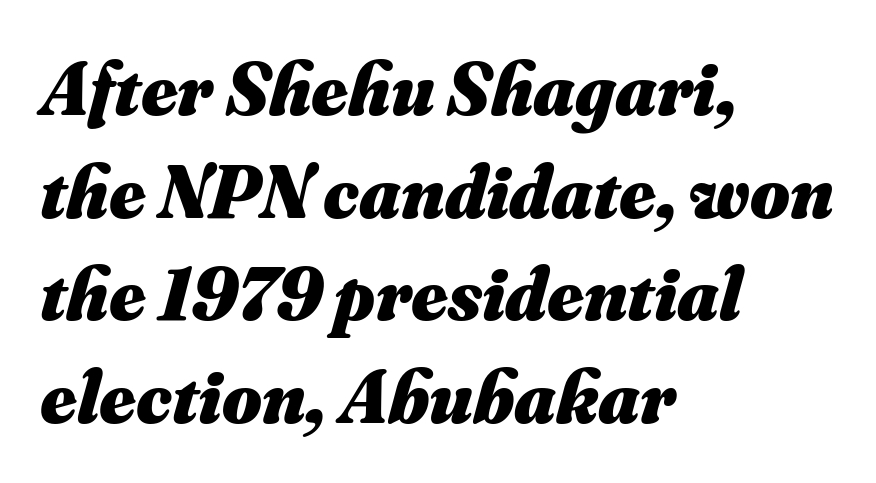
The image shows 76 px heavy type, italic (leaning right); set left-aligned, normal line spacing (1.35x), normal letter spacing, not underlined; medium stroke contrast and a small x-height.
